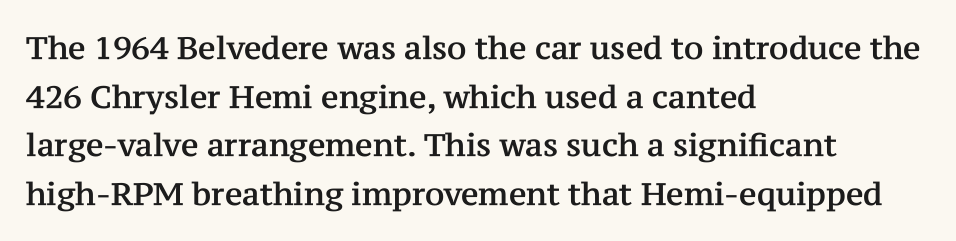
The image shows 31 px serif type, upright; set left-aligned, normal line spacing (1.57x), normal letter spacing, not underlined; medium stroke contrast and a medium x-height.
